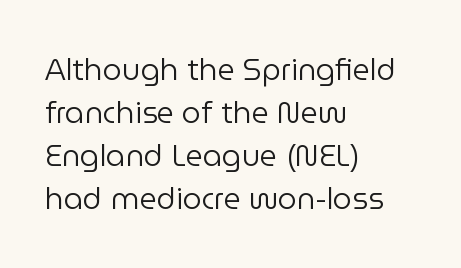
Classification — sans serif. Words appear dense and cohesive because spacing is normal. The cut favours lightness, reaching ordinary text weight at its darkest. Honestly, there is no underline to notice here at all. The space between consecutive lines is moderate.
